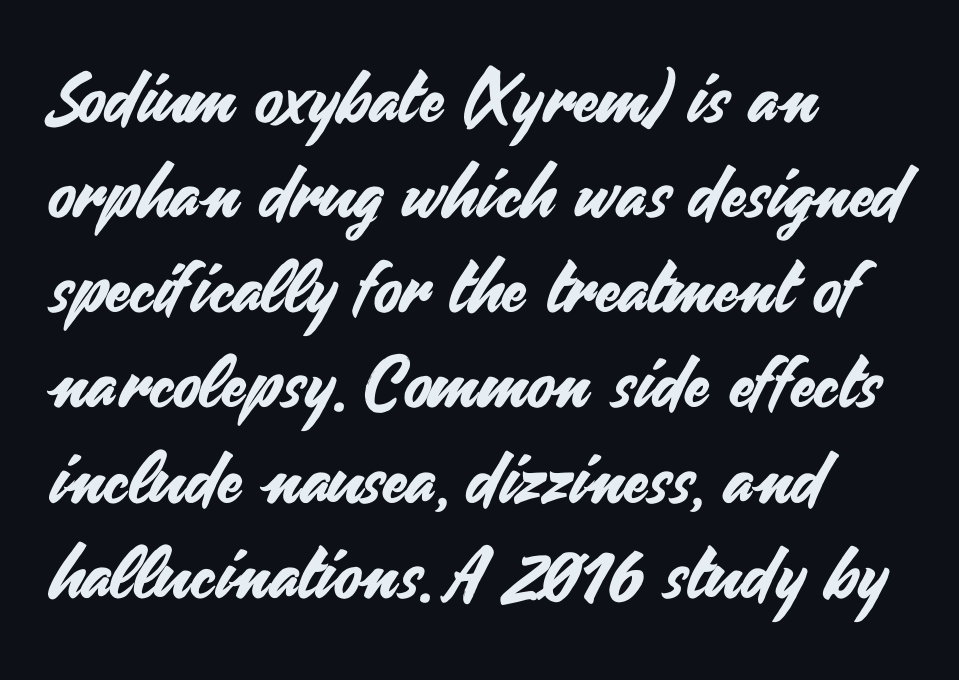
You could call the tracking neutral — neither tight nor loose. Grotesque or geometric, the face here clearly has no serifs. The passage shown stacks its lines at a standard gap. Notice how the passage keeps a crisp vertical edge on the left only.
